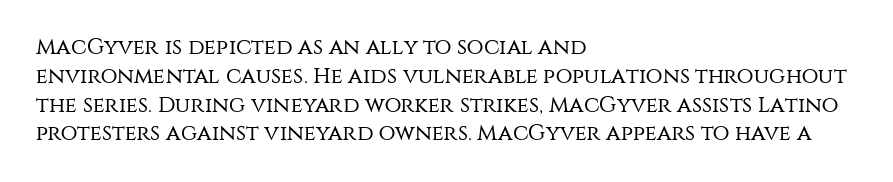
The image shows 22 px text type, upright; set left-aligned, normal line spacing (1.31x), normal letter spacing, not underlined.
